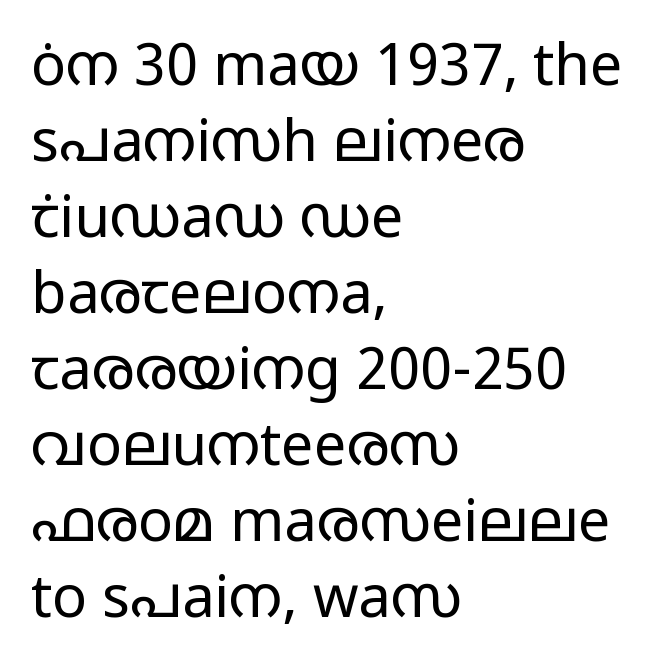
Each letter keeps its own natural width here, so spacing adapts to shape. The foot of each line stays bare and open. Characters remain perfectly vertical along every line. No extra tracking has been applied to these lines. Regular leading.
